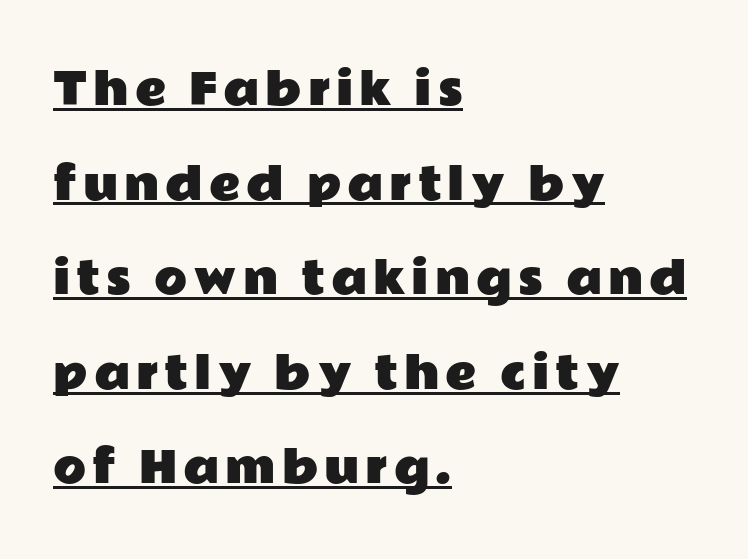
Is there any slant? The stems are plumb. Students, observe the line beneath the letters — that is underlining. Notice the wide empty band between every row — that's loose leading. Each letter keeps its own natural width here, so spacing adapts to shape. The type family on display is of the sans-serif kind. Left-aligned paragraph, ragged on the right.
